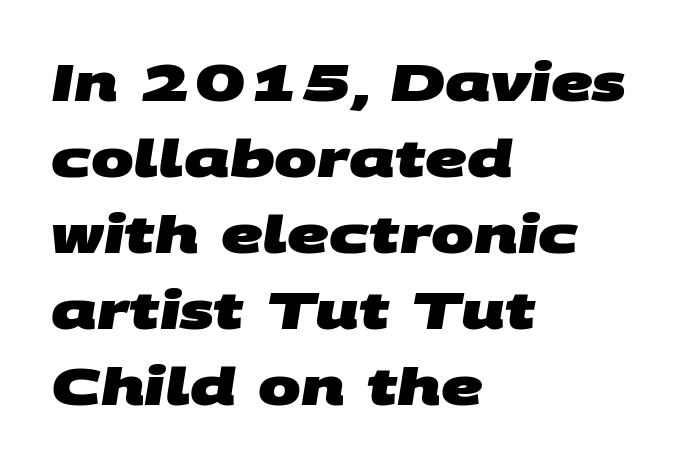
Q: Is the text bold? A: Yes.
Q: Is the typeface a serif or a sans-serif typeface? A: Sans-serif.
Q: Is the text underlined? A: No.
Q: How is the paragraph aligned? A: Left-aligned.
Q: Is the spacing between letters normal or unusually wide? A: Normal.
Q: Is the spacing between lines tight, normal or loose? A: Normal.
Q: Width (condensed, normal, or wide)? A: Wide.
Q: Stroke contrast? A: Medium.
Q: x-height? A: Large.
Q: Monospaced? A: No.
